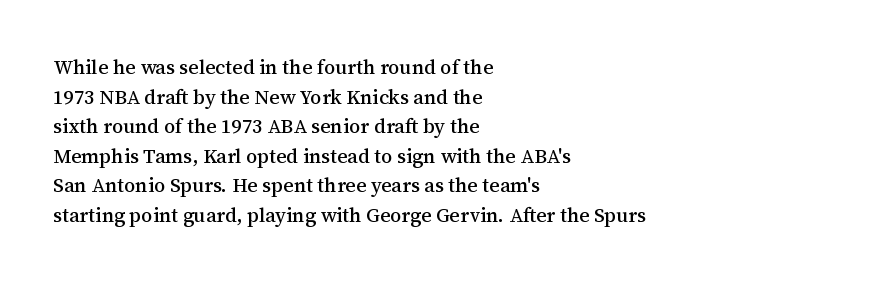
Q: Is the text italic (slanted)? A: No, it is upright.
Q: Is the text underlined? A: No.
Q: How is the paragraph aligned? A: Left-aligned.
Q: Is the spacing between letters normal or unusually wide? A: Normal.
Q: Is the spacing between lines tight, normal or loose? A: Normal.
